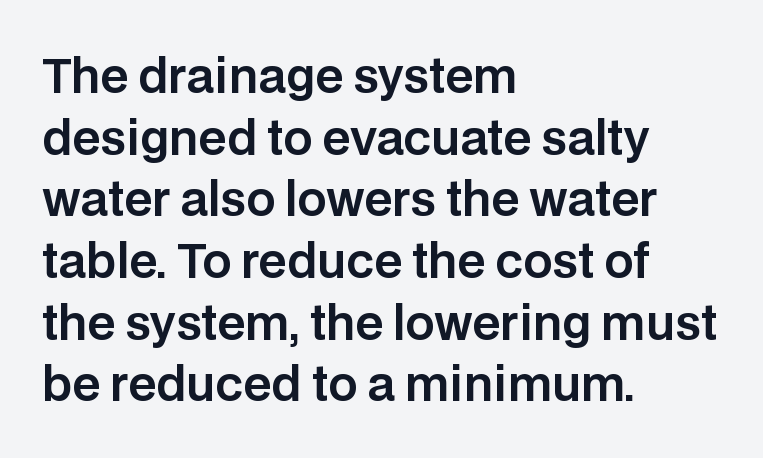
The image shows 46 px sans-serif type, upright; set left-aligned, normal line spacing (1.34x), normal letter spacing, not underlined; low stroke contrast and a large x-height.
